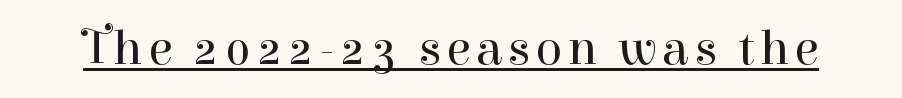
The image shows 49 px regular-weight serif type, upright; set underlined; high stroke contrast and a medium x-height.
